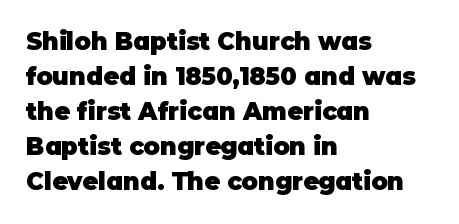
Q: Is the text bold? A: Yes.
Q: Is the text italic (slanted)? A: No, it is upright.
Q: Is the text underlined? A: No.
Q: How is the paragraph aligned? A: Left-aligned.
Q: Is the spacing between letters normal or unusually wide? A: Normal.
Q: Is the spacing between lines tight, normal or loose? A: Normal.
